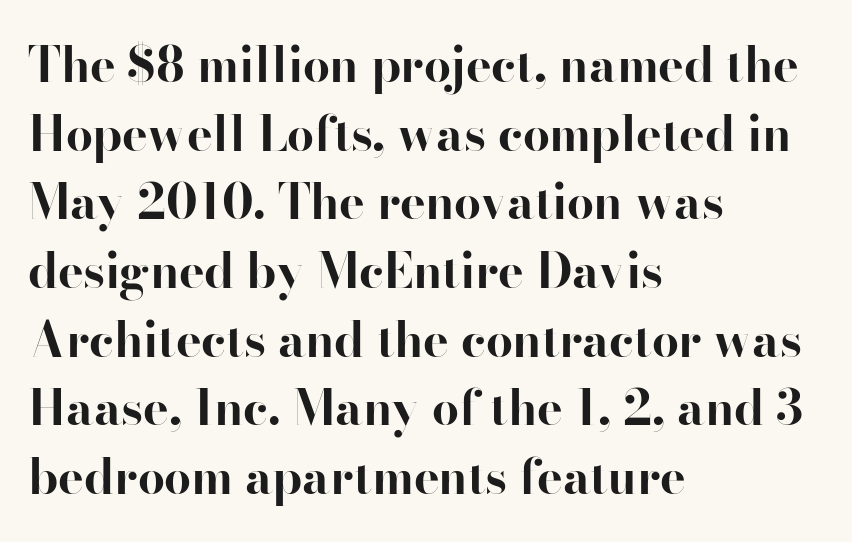
Q: Is the text bold? A: Yes.
Q: Is the text italic (slanted)? A: No, it is upright.
Q: Is the typeface a serif or a sans-serif typeface? A: Serif.
Q: Is the text underlined? A: No.
Q: How is the paragraph aligned? A: Left-aligned.
Q: Is the spacing between letters normal or unusually wide? A: Normal.
Q: Is the spacing between lines tight, normal or loose? A: Normal.
Q: Width (condensed, normal, or wide)? A: Normal.
Q: Stroke contrast? A: High.
Q: x-height? A: Small.
Q: Monospaced? A: No.
